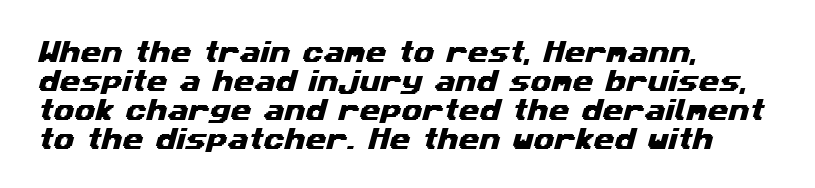
{"underline": "no", "align": "left", "line_spacing_ratio": 1.21, "letter_spacing": "normal", "letter_spacing_em": 0.0, "glyph_px": 24}
